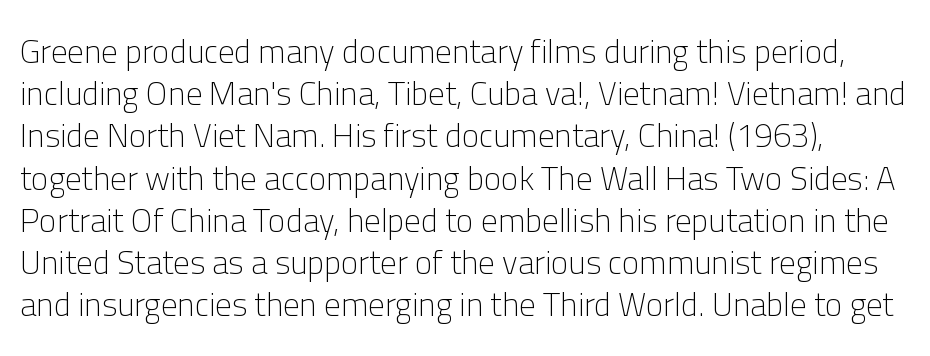
The image shows 33 px light sans-serif type, upright; set normal line spacing (1.28x), normal letter spacing, not underlined; low stroke contrast and a medium x-height.
